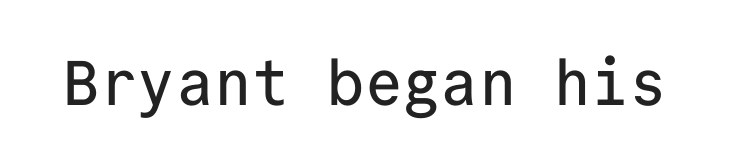
The image shows 63 px sans-serif type, upright, monospaced; set normal letter spacing, not underlined; low stroke contrast and a medium x-height.
